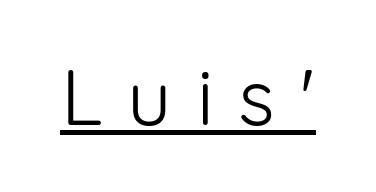
Q: Is the text bold? A: No.
Q: Is the text italic (slanted)? A: No, it is upright.
Q: Is the typeface a serif or a sans-serif typeface? A: Sans-serif.
Q: Is the text underlined? A: Yes.
Q: Is the spacing between letters normal or unusually wide? A: Unusually wide.
Q: Width (condensed, normal, or wide)? A: Normal.
Q: Stroke contrast? A: Low.
Q: x-height? A: Medium.
Q: Monospaced? A: No.
